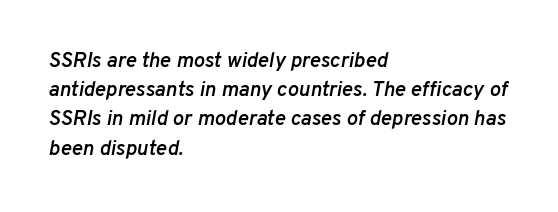
{"italic": "yes", "lean": "right", "slant_degrees": 10, "bold": "semi", "underline": "no", "align": "left", "line_spacing": "normal", "line_spacing_ratio": 1.39, "letter_spacing": "normal", "letter_spacing_em": 0.0, "glyph_px": 21}
